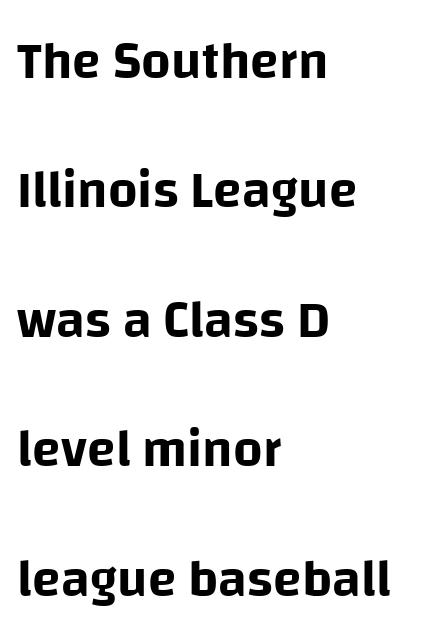
Q: Is the text italic (slanted)? A: No, it is upright.
Q: Is the typeface a serif or a sans-serif typeface? A: Sans-serif.
Q: Is the text underlined? A: No.
Q: How is the paragraph aligned? A: Left-aligned.
Q: Is the spacing between letters normal or unusually wide? A: Normal.
Q: Is the spacing between lines tight, normal or loose? A: Loose.
Q: Width (condensed, normal, or wide)? A: Normal.
Q: Stroke contrast? A: Low.
Q: x-height? A: Large.
Q: Monospaced? A: No.
